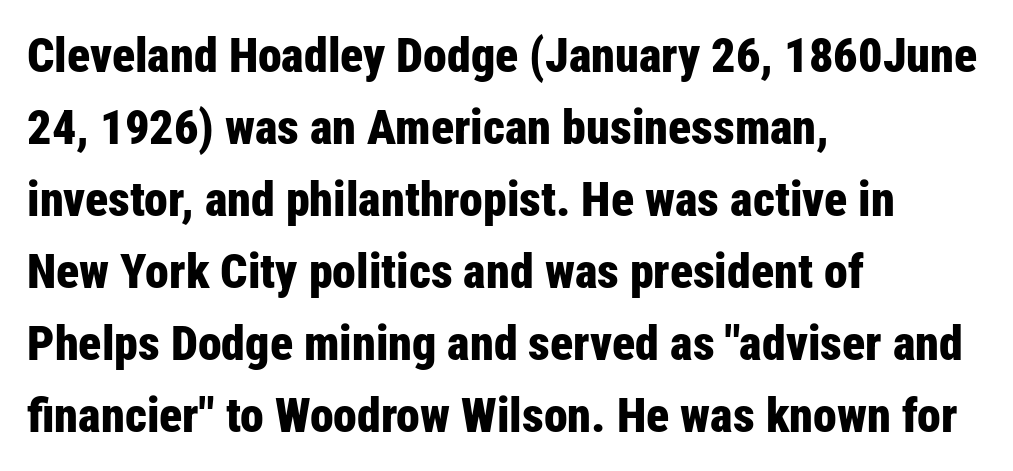
Q: Is the text bold? A: Yes.
Q: Is the text italic (slanted)? A: No, it is upright.
Q: Is the typeface a serif or a sans-serif typeface? A: Sans-serif.
Q: Is the text underlined? A: No.
Q: How is the paragraph aligned? A: Left-aligned.
Q: Is the spacing between letters normal or unusually wide? A: Normal.
Q: Is the spacing between lines tight, normal or loose? A: Normal.
Q: Width (condensed, normal, or wide)? A: Condensed.
Q: Stroke contrast? A: Low.
Q: x-height? A: Medium.
Q: Monospaced? A: No.
